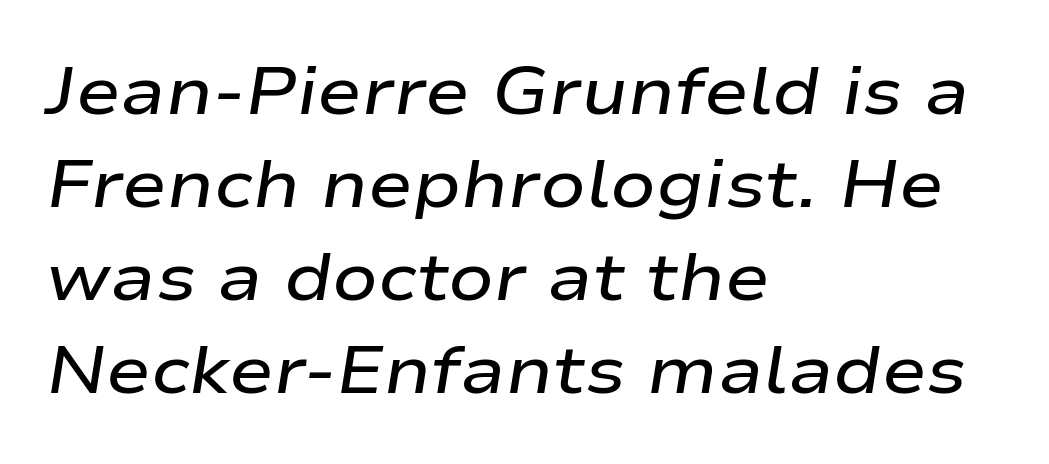
{"italic": "yes", "lean": "right", "slant_degrees": 9, "bold": "semi", "weight": "semibold", "width": "wide", "stroke_contrast": "low", "x_height": "medium", "monospaced": "no", "underline": "no", "align": "left", "line_spacing": "normal", "line_spacing_ratio": 1.39, "letter_spacing": "normal", "letter_spacing_em": 0.0, "glyph_px": 67}
